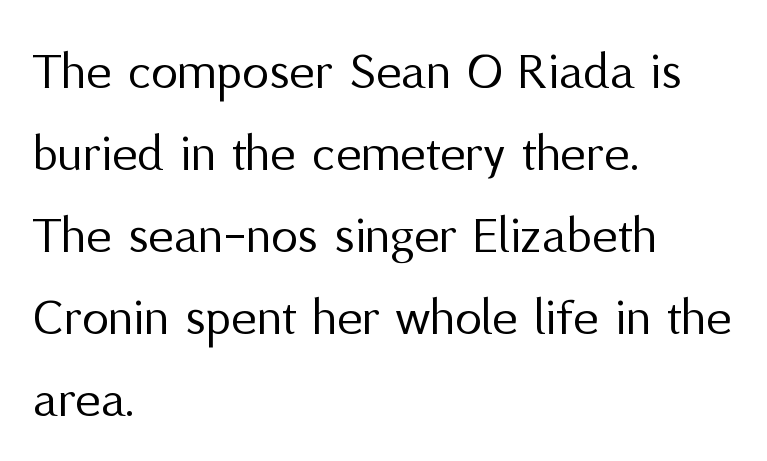
{"serif": "no", "italic": "no", "bold": "no", "weight": "regular", "width": "normal", "stroke_contrast": "medium", "x_height": "medium", "monospaced": "no", "underline": "no", "align": "left", "line_spacing": "normal", "line_spacing_ratio": 1.52, "letter_spacing": "normal", "letter_spacing_em": 0.0, "glyph_px": 54}
